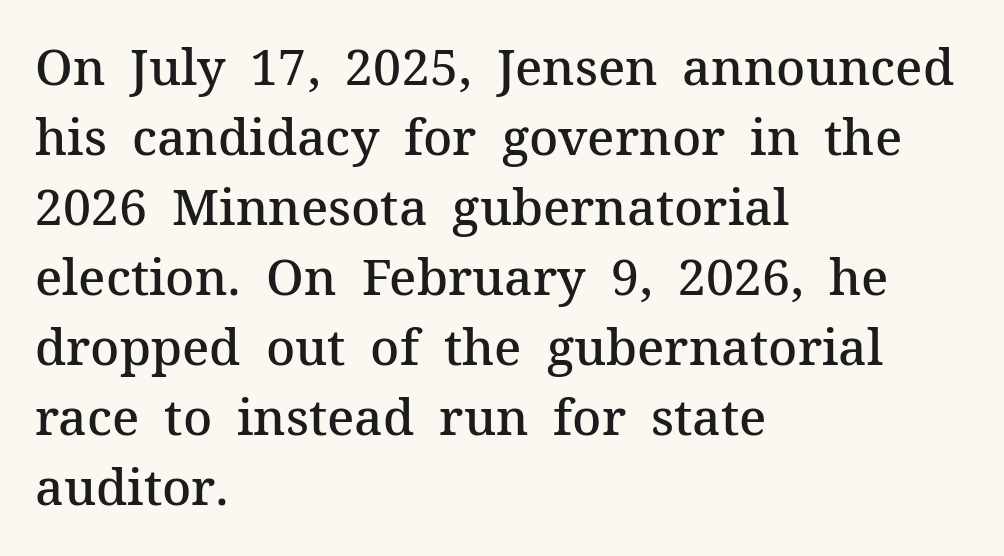
{"serif": "yes", "italic": "no", "bold": "semi", "weight": "semibold", "width": "normal", "stroke_contrast": "medium", "x_height": "medium", "monospaced": "no", "underline": "no", "align": "left", "line_spacing": "normal", "line_spacing_ratio": 1.4, "letter_spacing": "normal", "letter_spacing_em": 0.0, "glyph_px": 50}
